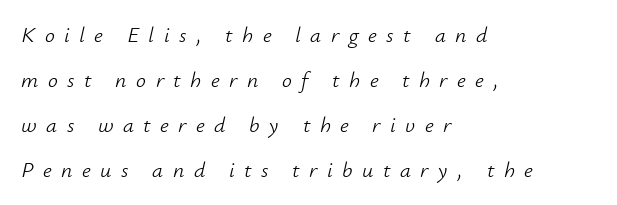
Tall strokes in this sample are angled rather than plumb. The gaps between neighbouring characters are conspicuously large. Nobody drew a line under any word here. Reading down the block, your eye returns to a fixed left position each line.
